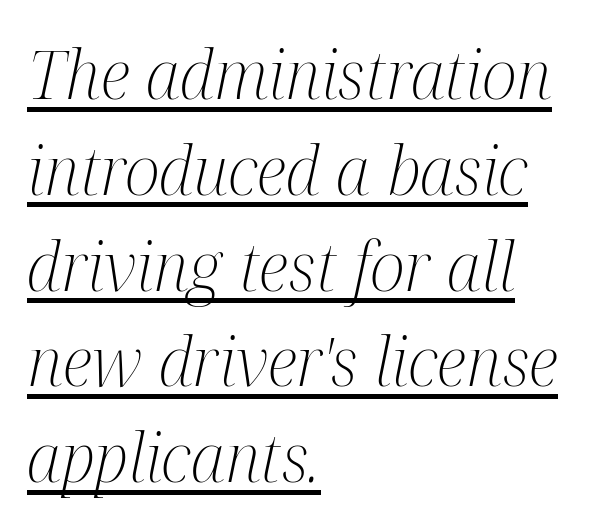
{"serif": "yes", "italic": "yes", "lean": "right", "slant_degrees": 12, "bold": "no", "weight": "light", "width": "condensed", "stroke_contrast": "medium", "x_height": "medium", "monospaced": "no", "underline": "yes", "align": "left", "line_spacing": "normal", "line_spacing_ratio": 1.43, "letter_spacing": "normal", "letter_spacing_em": 0.0, "glyph_px": 67}
